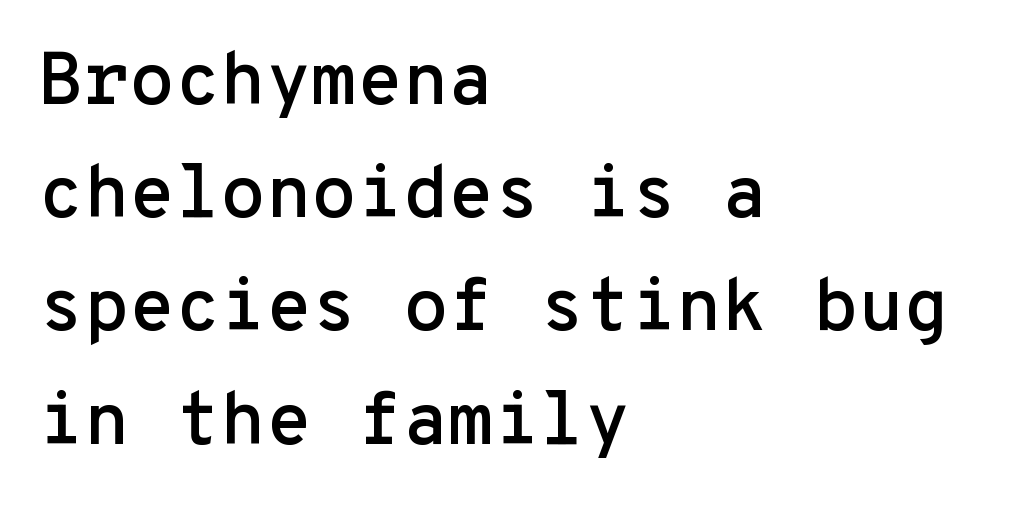
Letter spacing: default. Notice how descenders clear the ascenders below comfortably — that's standard leading. Typographically, this falls in the sans-serif category. Visually the block forms a straight wall on the left and a jagged coastline on the right.
